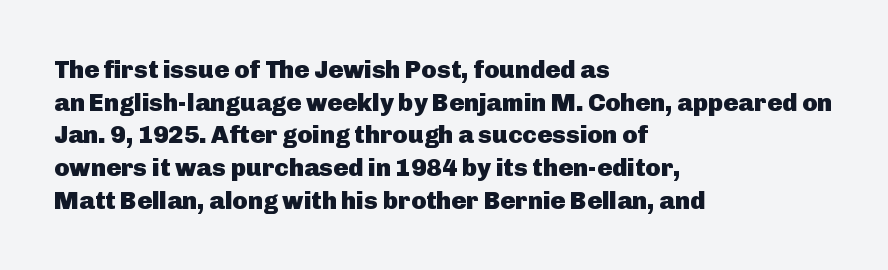
Q: Is the text bold? A: Yes.
Q: Is the text italic (slanted)? A: No, it is upright.
Q: Is the text underlined? A: No.
Q: How is the paragraph aligned? A: Left-aligned.
Q: Is the spacing between letters normal or unusually wide? A: Normal.
Q: Is the spacing between lines tight, normal or loose? A: Normal.
